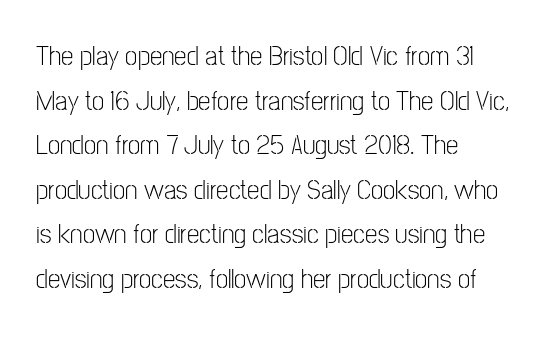
Q: Is the text bold? A: No.
Q: Is the text italic (slanted)? A: No, it is upright.
Q: Is the typeface a serif or a sans-serif typeface? A: Sans-serif.
Q: Is the text underlined? A: No.
Q: How is the paragraph aligned? A: Left-aligned.
Q: Is the spacing between letters normal or unusually wide? A: Normal.
Q: Is the spacing between lines tight, normal or loose? A: Normal.
Q: Width (condensed, normal, or wide)? A: Condensed.
Q: Stroke contrast? A: Low.
Q: x-height? A: Medium.
Q: Monospaced? A: No.
